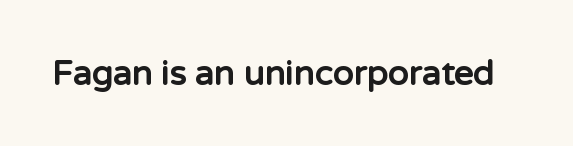
The image shows 34 px bold sans-serif type, upright; set normal letter spacing, not underlined; low stroke contrast and a medium x-height.
